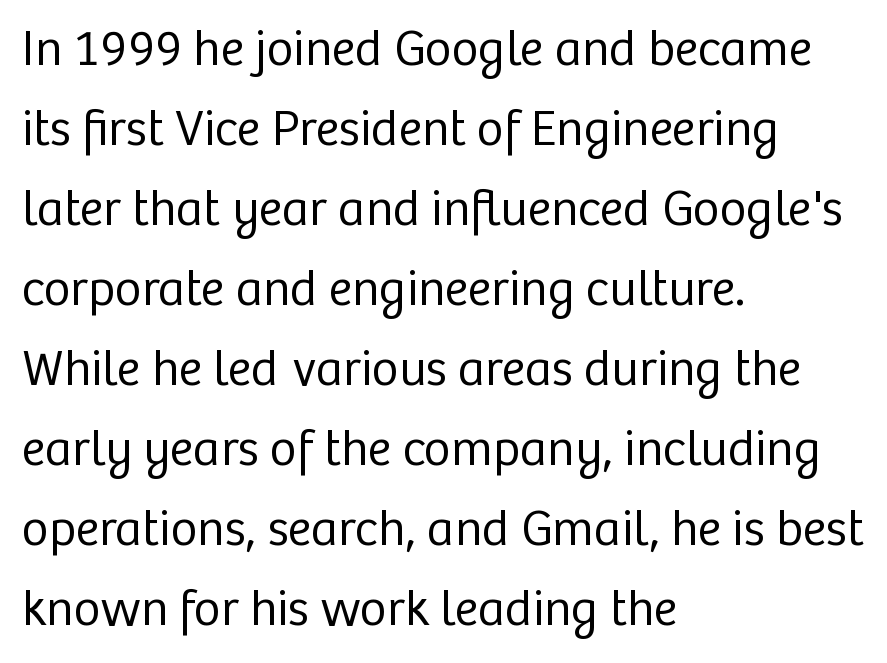
{"serif": "no", "italic": "no", "bold": "no", "weight": "regular", "width": "normal", "stroke_contrast": "low", "x_height": "medium", "monospaced": "no", "underline": "no", "align": "left", "line_spacing": "normal", "line_spacing_ratio": 1.57, "letter_spacing": "normal", "letter_spacing_em": 0.0, "glyph_px": 51}
